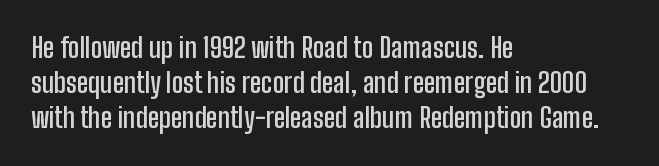
Heft: intermediate — a semibold. How are the letters spaced? Ordinarily, with no added tracking. A typesetter would call this leading conventional body-copy spacing. These lines are set flush left with a ragged right edge. No word sits above an underline. Posture: vertical.
